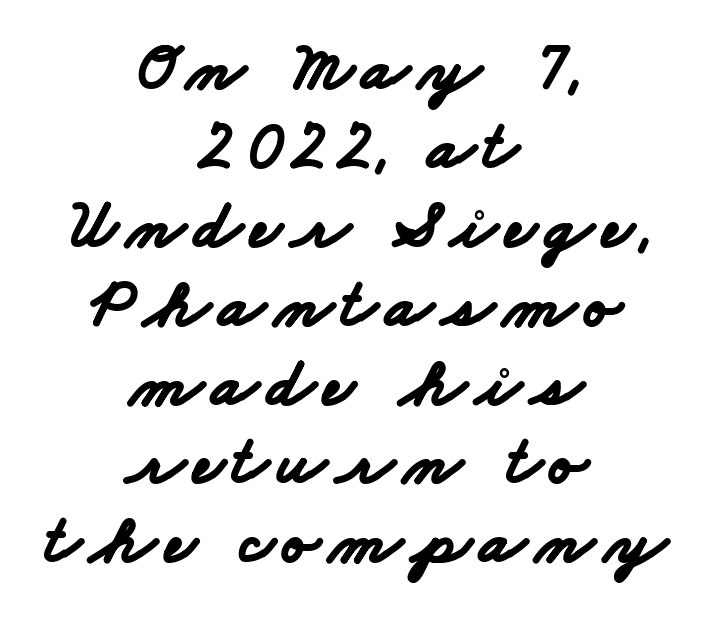
{"serif": "no", "bold": "yes", "weight": "bold", "width": "wide", "stroke_contrast": "low", "x_height": "small", "monospaced": "no", "underline": "no", "align": "center", "line_spacing_ratio": 1.16, "glyph_px": 68}
